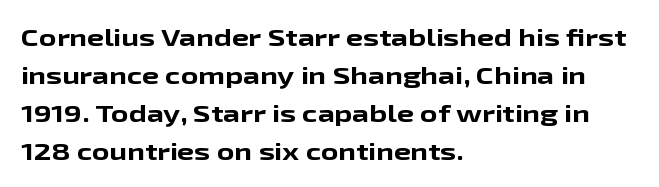
Any mark beneath the type? The region is blank. The letters stand upright; this is a roman face. The type is set solid horizontally, with unmodified tracking. Which margin do the lines hug? The left one — the right edge is uneven. The rendering uses a bold face; every stroke is thick and dark.
